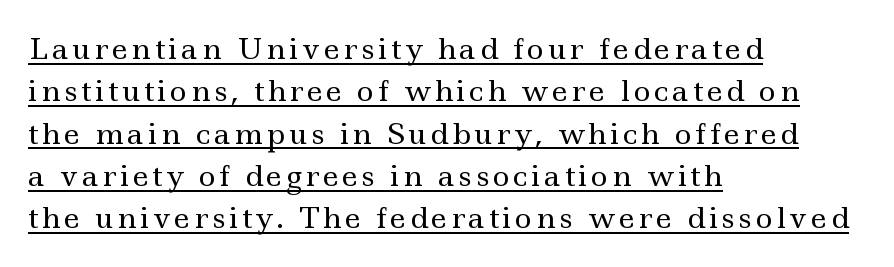
Q: Is the text bold? A: No.
Q: Is the text italic (slanted)? A: No, it is upright.
Q: Is the typeface a serif or a sans-serif typeface? A: Serif.
Q: Is the text underlined? A: Yes.
Q: How is the paragraph aligned? A: Left-aligned.
Q: Is the spacing between lines tight, normal or loose? A: Normal.
Q: Width (condensed, normal, or wide)? A: Wide.
Q: x-height? A: Small.
Q: Monospaced? A: No.
